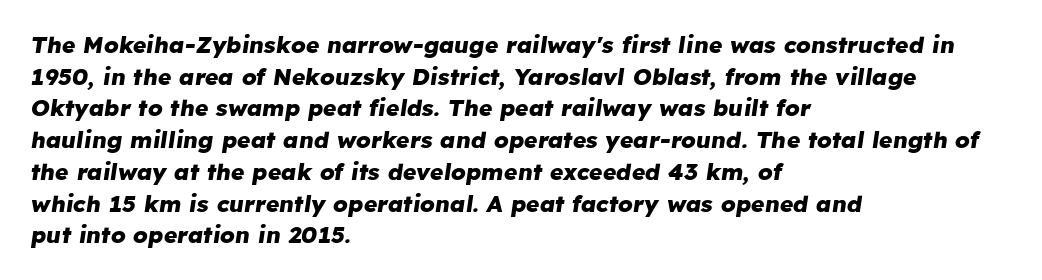
Normally led — the rows are evenly, conventionally spaced. The glyphs have the mass of a bold cut. Looking at the ascenders, they clearly lean. The lines are quadded left. Students, note that the glyphs here touch the page at normal intervals. Letters rest on an invisible, unmarked baseline.
